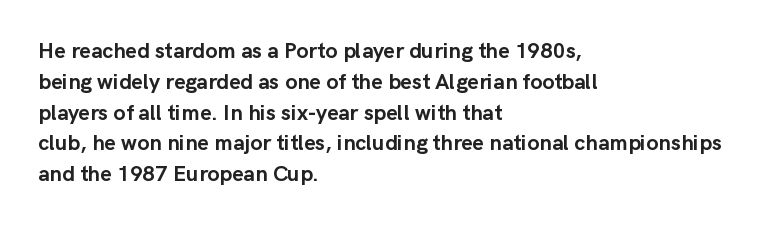
No italicization has been applied; the sample stays upright. The line-height multiplier appears to be the usual default. The face used here has the dense, thick strokes of a bold. Clear beneath every line of the passage. Each word holds together tightly as a unit, with standard inter-letter gaps. The typesetter chose a ragged-right arrangement here.
